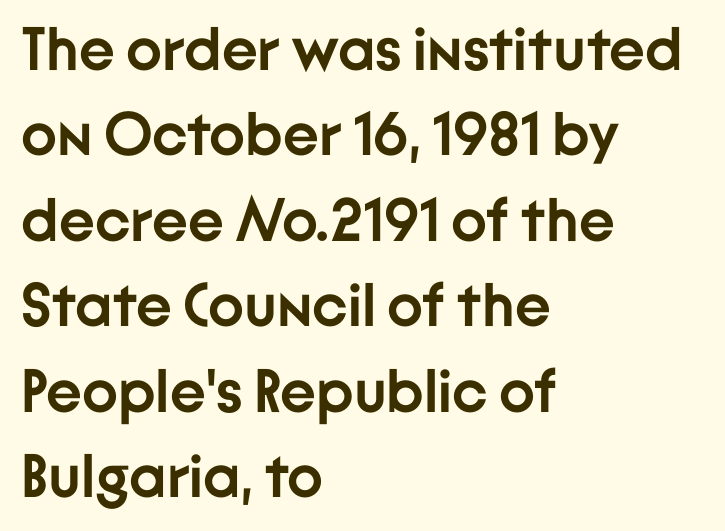
{"serif": "no", "italic": "no", "bold": "yes", "weight": "semibold", "width": "normal", "stroke_contrast": "low", "x_height": "medium", "monospaced": "no", "underline": "no", "align": "left", "line_spacing": "normal", "line_spacing_ratio": 1.4, "letter_spacing": "normal", "letter_spacing_em": 0.0, "glyph_px": 61}
